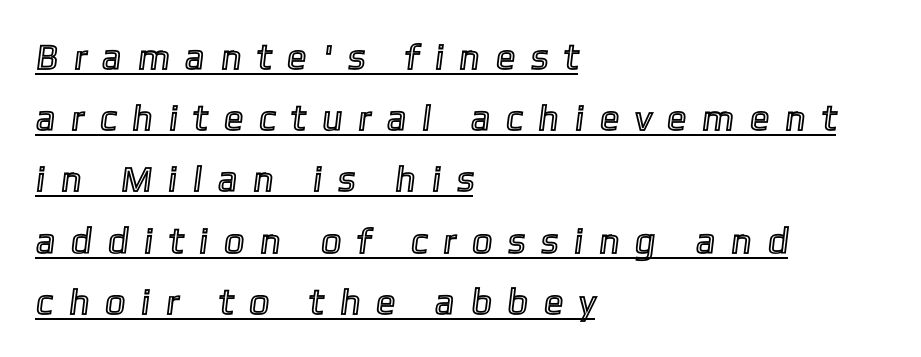
Q: Is the text underlined? A: Yes.
Q: How is the paragraph aligned? A: Left-aligned.
Q: Is the spacing between letters normal or unusually wide? A: Unusually wide.
Q: Is the spacing between lines tight, normal or loose? A: Normal.
Q: Width (condensed, normal, or wide)? A: Normal.
Q: x-height? A: Medium.
Q: Monospaced? A: No.
